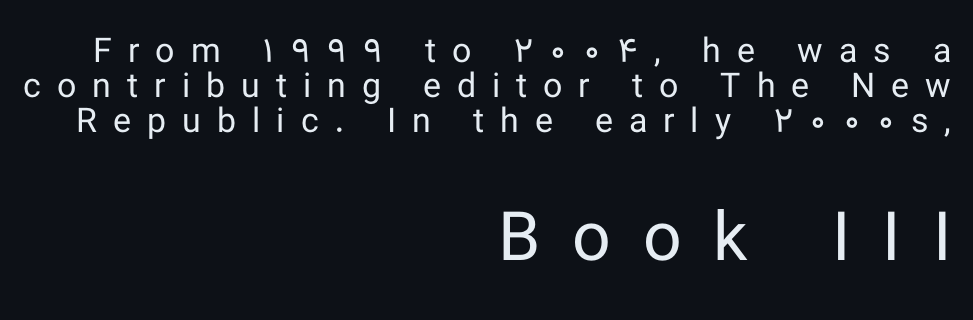
{"serif": "no", "italic": "no", "bold": "no", "weight": "regular", "width": "normal", "stroke_contrast": "low", "x_height": "medium", "monospaced": "no", "underline": "no", "align": "right", "line_spacing": "tight", "line_spacing_ratio": 1.03, "letter_spacing": "wide", "letter_spacing_em": 0.47, "larger_block": "second", "size_ratio": 2.0, "glyph_px": 68}
